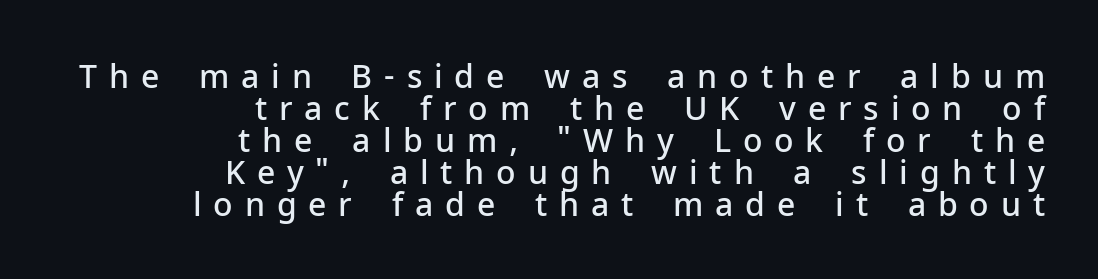
Q: Is the text bold? A: Semi-bold.
Q: Is the text italic (slanted)? A: No, it is upright.
Q: Is the typeface a serif or a sans-serif typeface? A: Sans-serif.
Q: Is the text underlined? A: No.
Q: How is the paragraph aligned? A: Right-aligned.
Q: Is the spacing between letters normal or unusually wide? A: Unusually wide.
Q: Is the spacing between lines tight, normal or loose? A: Tight.
Q: Width (condensed, normal, or wide)? A: Normal.
Q: Stroke contrast? A: Low.
Q: x-height? A: Medium.
Q: Monospaced? A: No.
